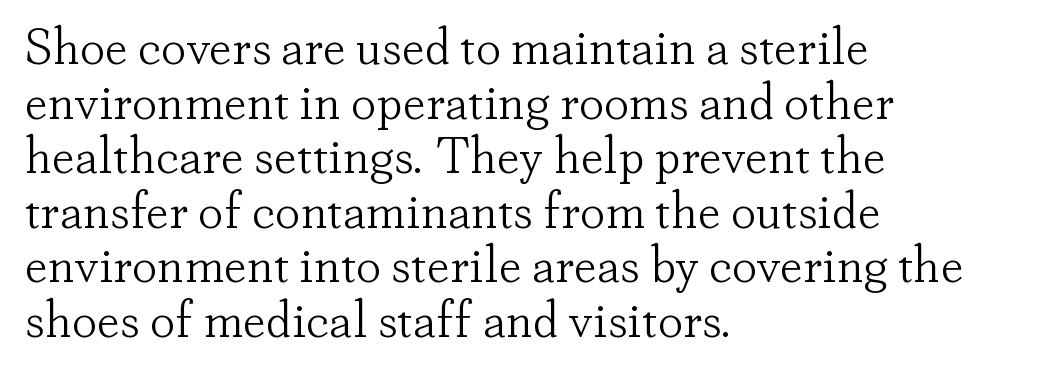
Q: Is the text bold? A: No.
Q: Is the text italic (slanted)? A: No, it is upright.
Q: Is the typeface a serif or a sans-serif typeface? A: Serif.
Q: Is the text underlined? A: No.
Q: How is the paragraph aligned? A: Left-aligned.
Q: Is the spacing between letters normal or unusually wide? A: Normal.
Q: Is the spacing between lines tight, normal or loose? A: Tight.
Q: Width (condensed, normal, or wide)? A: Normal.
Q: Stroke contrast? A: Low.
Q: x-height? A: Small.
Q: Monospaced? A: No.
